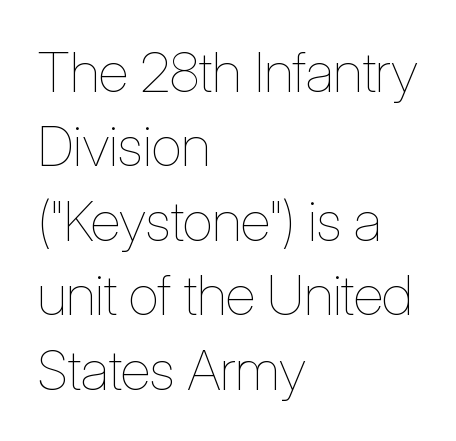
Q: Is the text bold? A: No.
Q: Is the text italic (slanted)? A: No, it is upright.
Q: Is the text underlined? A: No.
Q: How is the paragraph aligned? A: Left-aligned.
Q: Is the spacing between letters normal or unusually wide? A: Normal.
Q: Is the spacing between lines tight, normal or loose? A: Normal.
Q: Width (condensed, normal, or wide)? A: Condensed.
Q: Stroke contrast? A: Low.
Q: x-height? A: Medium.
Q: Monospaced? A: No.
